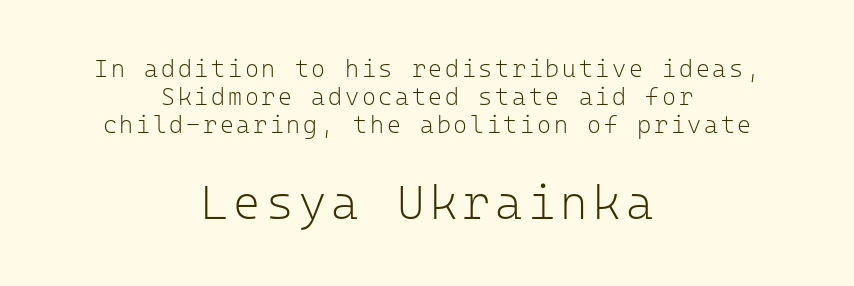
{"serif": "no", "italic": "no", "bold": "no", "weight": "light", "width": "normal", "stroke_contrast": "low", "x_height": "medium", "monospaced": "yes", "underline": "no", "align": "center", "line_spacing_ratio": 1.16, "larger_block": "second", "size_ratio": 1.96, "glyph_px": 47}
